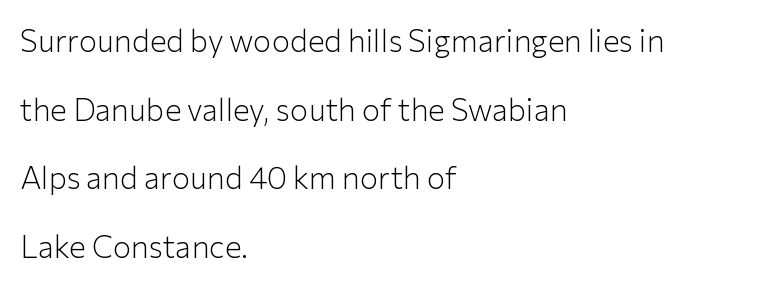
{"serif": "no", "italic": "no", "bold": "no", "weight": "light", "width": "normal", "stroke_contrast": "low", "x_height": "medium", "monospaced": "no", "underline": "no", "align": "left", "line_spacing": "loose", "line_spacing_ratio": 2.21, "letter_spacing": "normal", "letter_spacing_em": 0.0, "glyph_px": 31}
